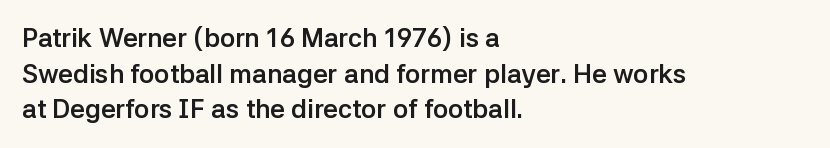
The image shows 26 px bold type, upright; set left-aligned, normal line spacing (1.37x), normal letter spacing, not underlined.
